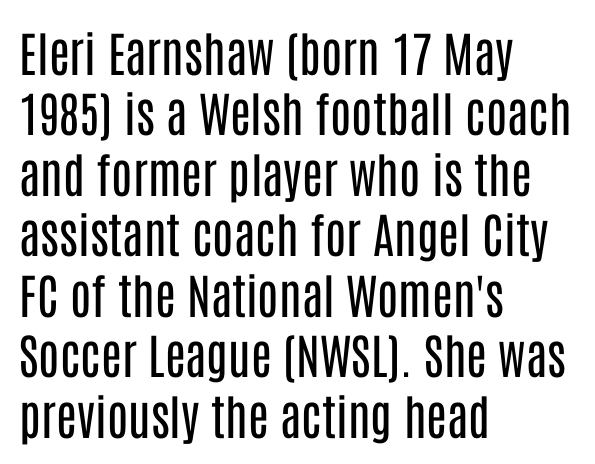
The image shows 48 px regular-weight, condensed sans-serif type, upright; set left-aligned, normal line spacing (1.26x), normal letter spacing, not underlined; low stroke contrast and a large x-height.
